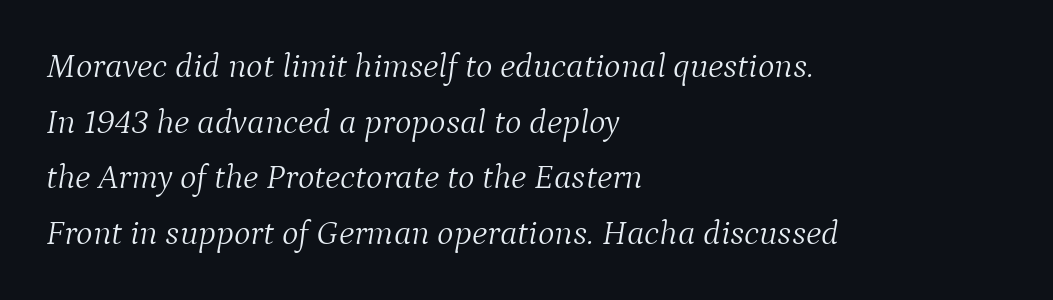
Q: Is the text bold? A: No.
Q: Is the text italic (slanted)? A: Yes, it leans right by about 9 degrees.
Q: Is the typeface a serif or a sans-serif typeface? A: Serif.
Q: Is the text underlined? A: No.
Q: How is the paragraph aligned? A: Left-aligned.
Q: Is the spacing between letters normal or unusually wide? A: Normal.
Q: Is the spacing between lines tight, normal or loose? A: Normal.
Q: Width (condensed, normal, or wide)? A: Normal.
Q: Stroke contrast? A: Medium.
Q: x-height? A: Medium.
Q: Monospaced? A: No.
